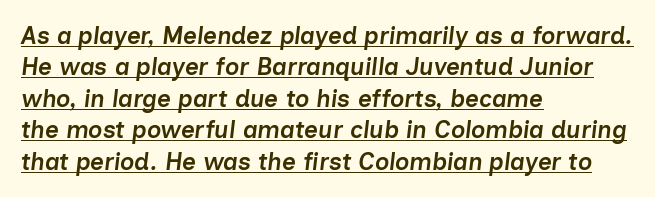
The image shows 24 px text type, italic (leaning right); set left-aligned, normal line spacing (1.31x), normal letter spacing, underlined.
